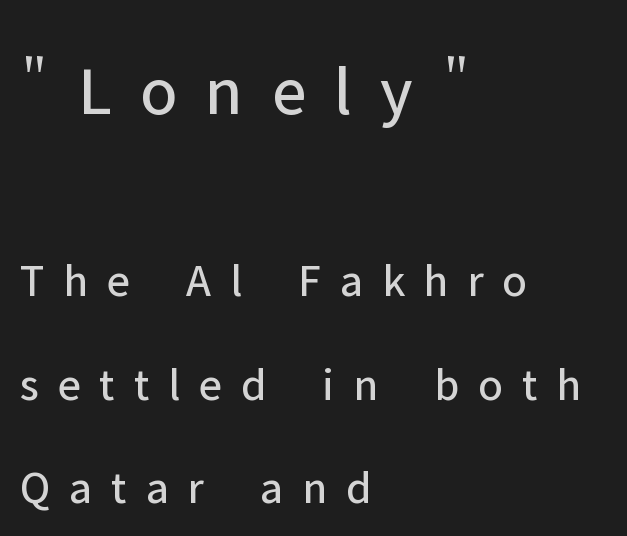
The image shows 71 px regular-weight sans-serif type, upright; set left-aligned, loose line spacing (2.21x), unusually wide letter spacing (+0.4 em), not underlined; the first (top) block is 1.51x larger; low stroke contrast and a medium x-height.
